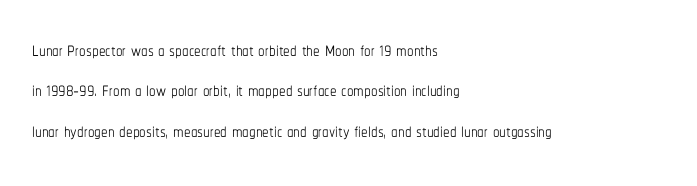
Q: Is the text bold? A: No.
Q: Is the text italic (slanted)? A: No, it is upright.
Q: Is the text underlined? A: No.
Q: How is the paragraph aligned? A: Left-aligned.
Q: Is the spacing between letters normal or unusually wide? A: Normal.
Q: Is the spacing between lines tight, normal or loose? A: Normal.
